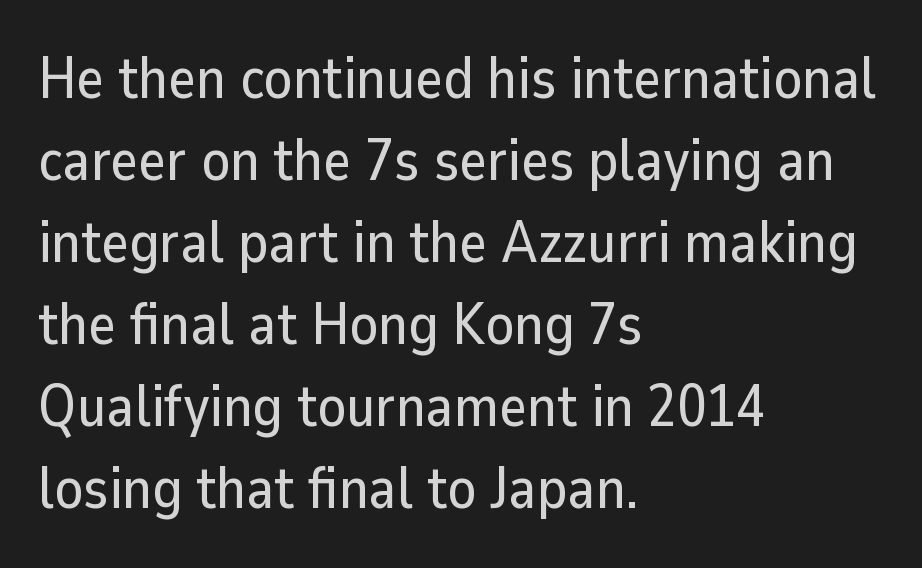
{"serif": "no", "italic": "no", "width": "normal", "stroke_contrast": "low", "x_height": "medium", "monospaced": "no", "underline": "no", "align": "left", "line_spacing": "normal", "line_spacing_ratio": 1.39, "letter_spacing": "normal", "letter_spacing_em": 0.0, "glyph_px": 59}
